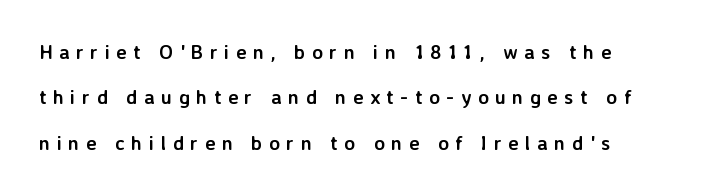
Q: Is the text bold? A: Yes.
Q: Is the text italic (slanted)? A: No, it is upright.
Q: Is the text underlined? A: No.
Q: How is the paragraph aligned? A: Left-aligned.
Q: Is the spacing between letters normal or unusually wide? A: Unusually wide.
Q: Is the spacing between lines tight, normal or loose? A: Loose.
